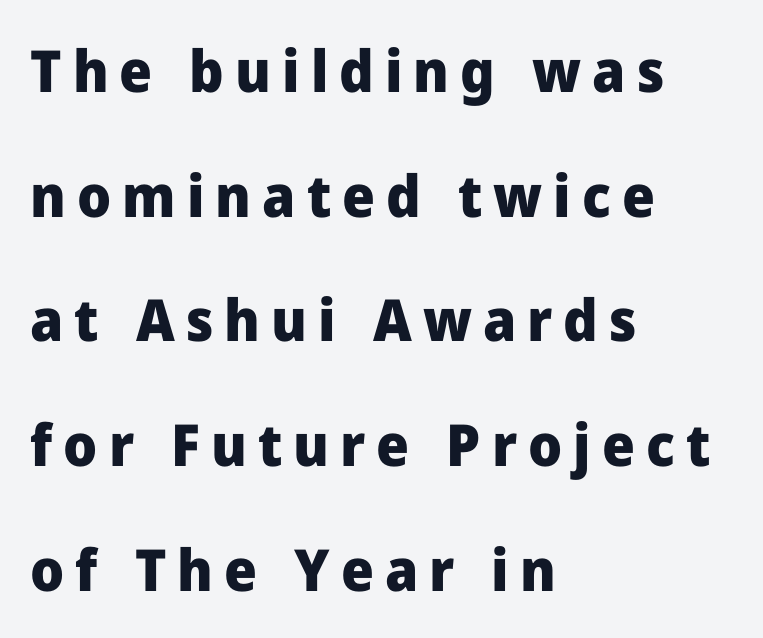
Plain, unruled lines of type. The type sits square on the baseline with zero lean. Unlike a traditional serif, this face leaves its strokes unadorned. Every row of glyphs begins at an identical x-position on the left. Think of a printed novel: that variable character pitch is what you see here. Reading down the column, the eye jumps a long way to each next line.
